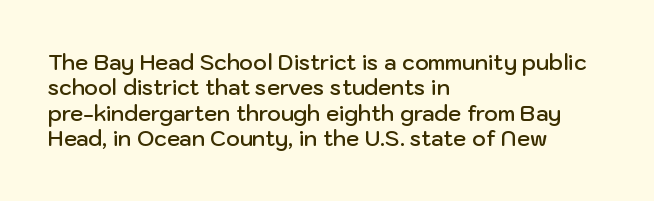
Q: Is the text bold? A: Semi-bold.
Q: Is the text italic (slanted)? A: No, it is upright.
Q: Is the text underlined? A: No.
Q: How is the paragraph aligned? A: Left-aligned.
Q: Is the spacing between letters normal or unusually wide? A: Normal.
